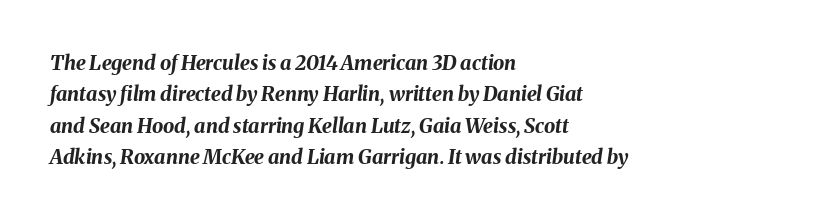
{"italic": "yes", "lean": "right", "slant_degrees": 8, "bold": "yes", "underline": "no", "align": "left", "line_spacing": "normal", "line_spacing_ratio": 1.57, "letter_spacing": "normal", "letter_spacing_em": 0.0, "glyph_px": 20}
